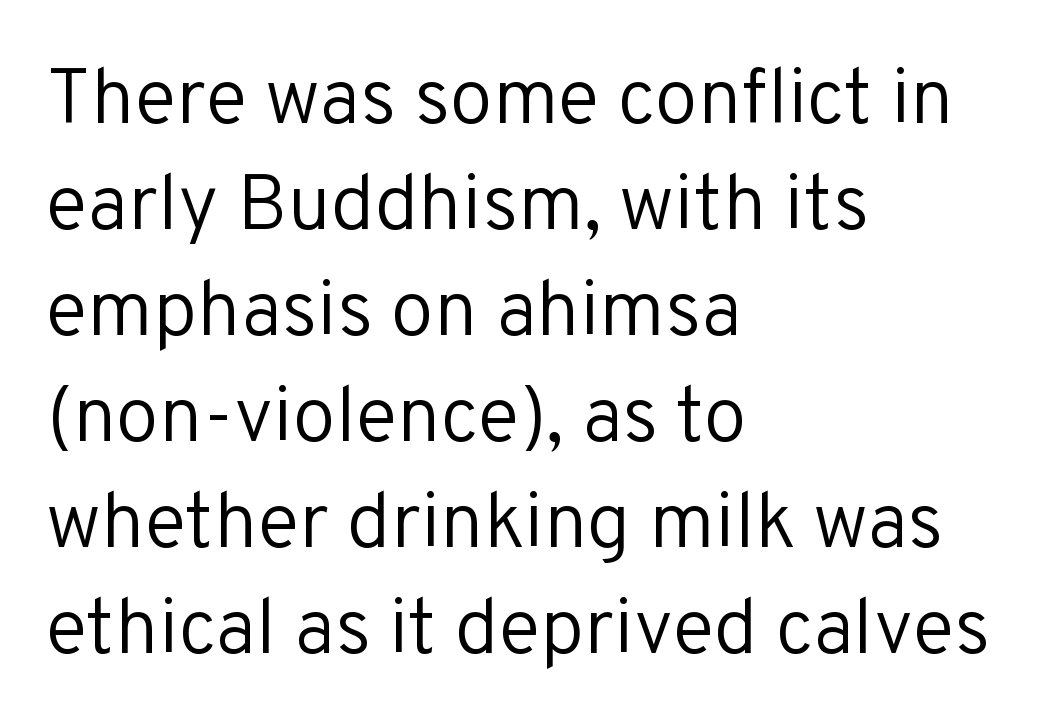
The image shows 78 px regular-weight sans-serif type, upright; set left-aligned, normal line spacing (1.36x), normal letter spacing, not underlined; low stroke contrast and a medium x-height.
